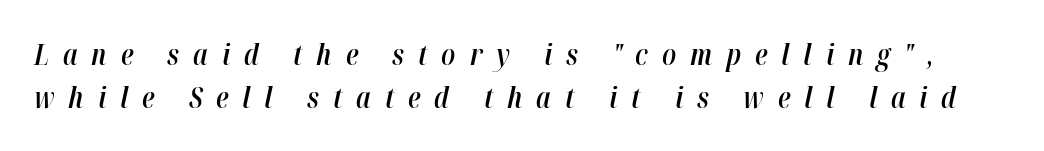
The image shows 29 px semibold, condensed type, italic (leaning right); set normal line spacing (1.48x), unusually wide letter spacing (+0.48 em), not underlined; high stroke contrast and a medium x-height.
